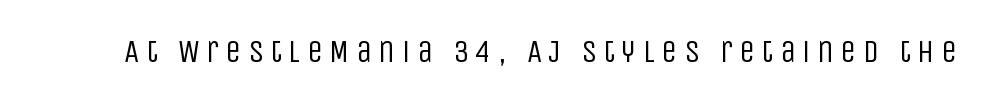
Q: Is the text bold? A: No.
Q: Is the text italic (slanted)? A: No, it is upright.
Q: Is the typeface a serif or a sans-serif typeface? A: Sans-serif.
Q: Is the text underlined? A: No.
Q: Is the spacing between letters normal or unusually wide? A: Unusually wide.
Q: Width (condensed, normal, or wide)? A: Condensed.
Q: Stroke contrast? A: Low.
Q: x-height? A: Large.
Q: Monospaced? A: No.
